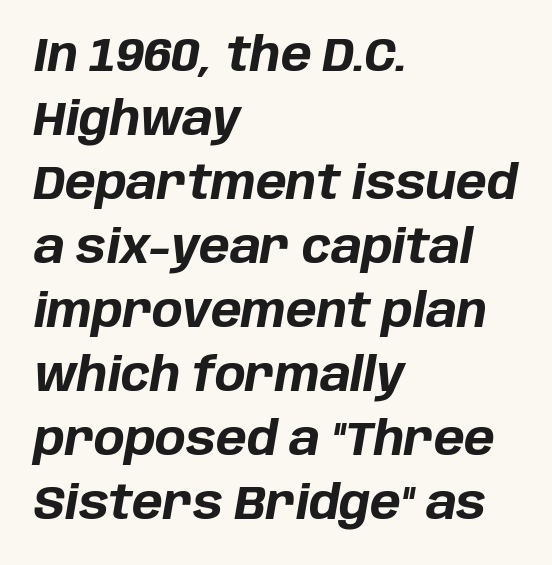
The rendering uses a bold face; every stroke is thick and dark. Quick note: italic. Each letter keeps its own natural width here, so spacing adapts to shape. No extra tracking has been applied to these lines.
